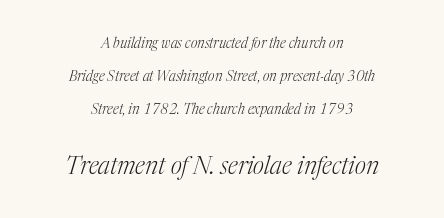
The composition opens small and finishes big. The typesetter chose a symmetrical, centered arrangement here. There is no visible air inserted between adjacent glyphs. Students, observe: this is what heavily led, spacious text looks like. Stroke thickness stays within the range of a standard reading face or lighter. A typesetter would mark this as italic.
